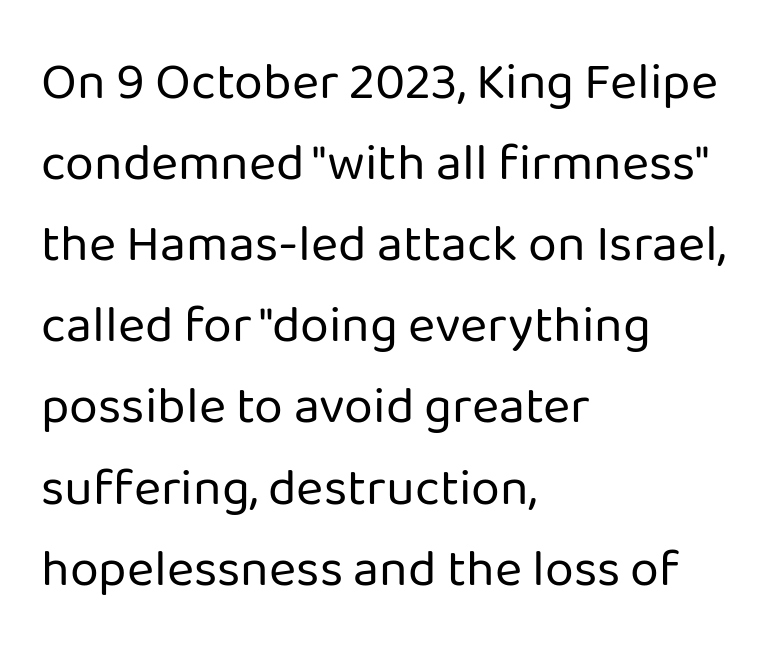
{"serif": "no", "italic": "no", "bold": "no", "weight": "regular", "width": "normal", "stroke_contrast": "low", "x_height": "medium", "monospaced": "no", "underline": "no", "align": "left", "line_spacing": "normal", "line_spacing_ratio": 1.56, "letter_spacing": "normal", "letter_spacing_em": 0.0, "glyph_px": 52}
